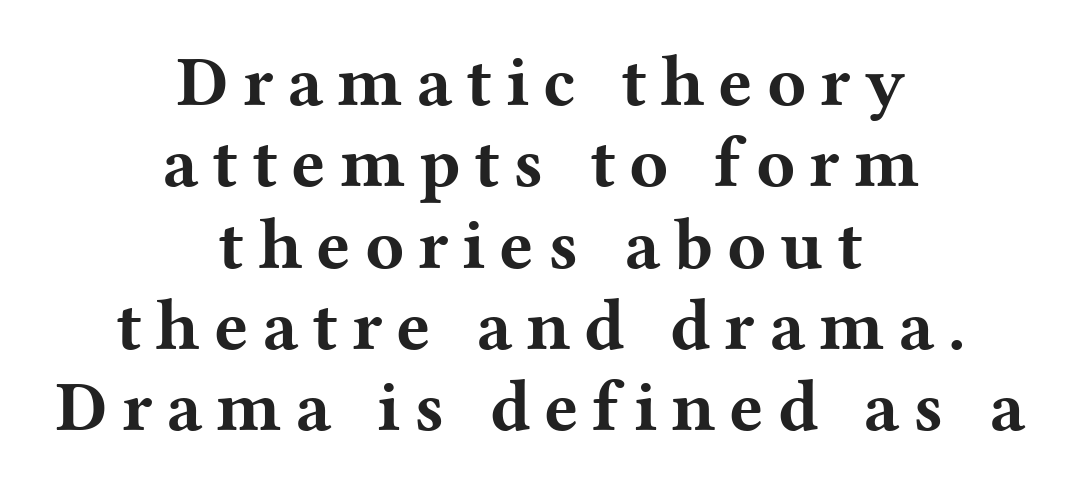
Q: Is the text bold? A: Yes.
Q: Is the text italic (slanted)? A: No, it is upright.
Q: Is the typeface a serif or a sans-serif typeface? A: Serif.
Q: Is the text underlined? A: No.
Q: How is the paragraph aligned? A: Centered.
Q: Is the spacing between lines tight, normal or loose? A: Tight.
Q: Width (condensed, normal, or wide)? A: Wide.
Q: Stroke contrast? A: Medium.
Q: x-height? A: Medium.
Q: Monospaced? A: No.
